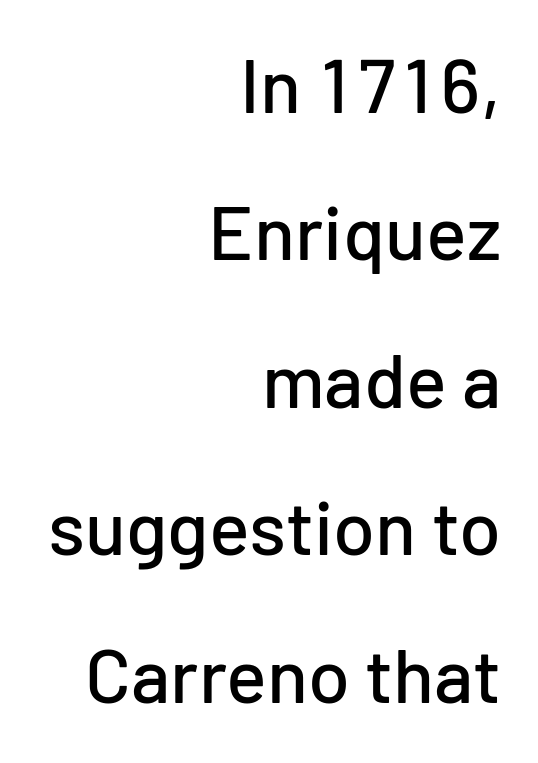
Is there any slant? The stems are plumb. The typeface chosen for these lines omits serifs. The paragraph shown leans on its right margin. Vertical spacing — loose. The specimen omits any rule beneath the text block's lines. You could not count columns in this text — the font is proportionally spaced.
